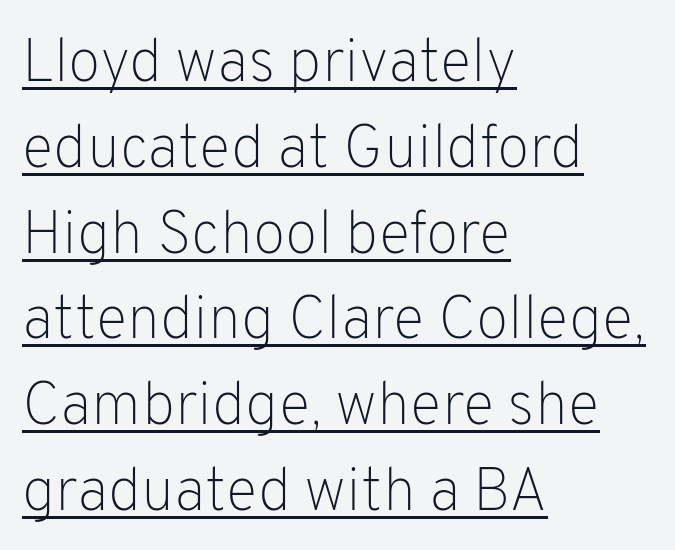
Q: Is the text bold? A: No.
Q: Is the text italic (slanted)? A: No, it is upright.
Q: Is the typeface a serif or a sans-serif typeface? A: Sans-serif.
Q: Is the text underlined? A: Yes.
Q: How is the paragraph aligned? A: Left-aligned.
Q: Is the spacing between letters normal or unusually wide? A: Normal.
Q: Is the spacing between lines tight, normal or loose? A: Normal.
Q: Width (condensed, normal, or wide)? A: Normal.
Q: Stroke contrast? A: Low.
Q: x-height? A: Medium.
Q: Monospaced? A: No.
